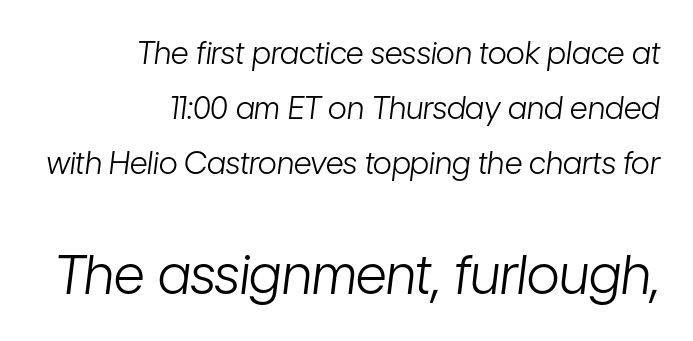
{"italic": "yes", "lean": "right", "slant_degrees": 7, "bold": "no", "weight": "light", "width": "condensed", "stroke_contrast": "low", "x_height": "medium", "monospaced": "no", "underline": "no", "align": "right", "line_spacing_ratio": 1.77, "letter_spacing": "normal", "letter_spacing_em": 0.0, "larger_block": "second", "size_ratio": 1.74, "glyph_px": 54}
